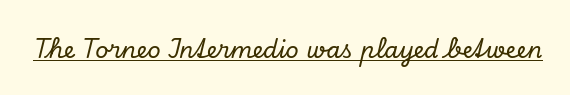
The image shows 23 px text type, italic (leaning right); set normal letter spacing, underlined.
